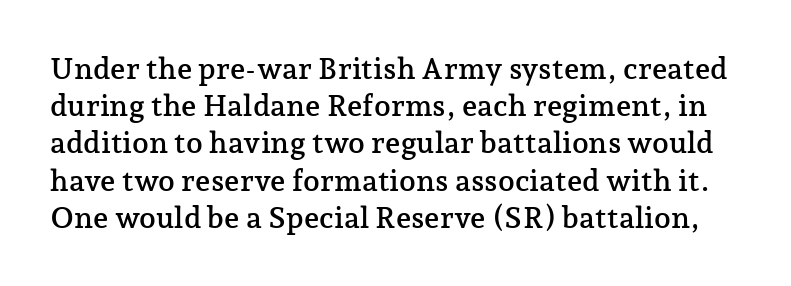
The image shows 30 px serif type, upright; set line spacing 1.24x, normal letter spacing, not underlined; low stroke contrast and a medium x-height.
